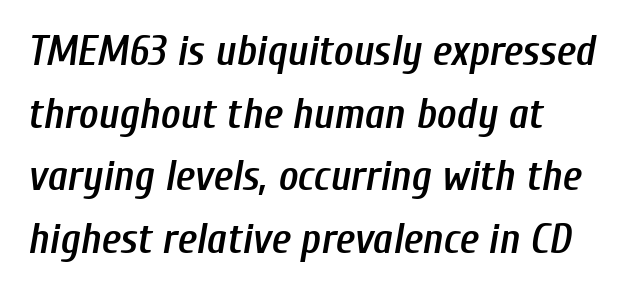
A typesetter would call this proportional, since set widths differ per character. Each glyph is drawn with semibold strokes, heavier than normal yet not fully bold. The area under the type is left untouched. Glyph-to-glyph distance matches everyday printed text.
